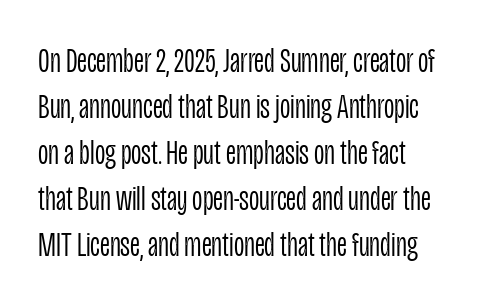
Q: Is the text bold? A: No.
Q: Is the text italic (slanted)? A: No, it is upright.
Q: Is the typeface a serif or a sans-serif typeface? A: Sans-serif.
Q: Is the text underlined? A: No.
Q: Is the spacing between letters normal or unusually wide? A: Normal.
Q: Is the spacing between lines tight, normal or loose? A: Normal.
Q: Width (condensed, normal, or wide)? A: Condensed.
Q: Stroke contrast? A: Low.
Q: x-height? A: Large.
Q: Monospaced? A: No.
